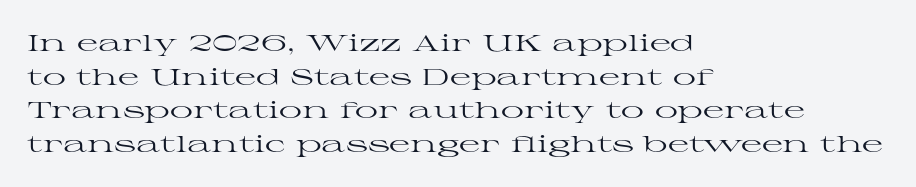
{"italic": "no", "bold": "no", "underline": "no", "align": "left", "line_spacing": "normal", "line_spacing_ratio": 1.46, "letter_spacing": "normal", "letter_spacing_em": 0.0, "glyph_px": 23}
